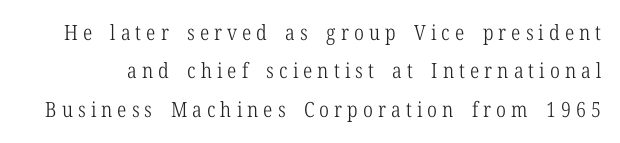
The axis of the letterforms is exactly vertical. The strip under each line holds only bare page. Vertical stems look standard width or narrower in stroke. How are the letters spaced? Widely, with obvious added tracking.
